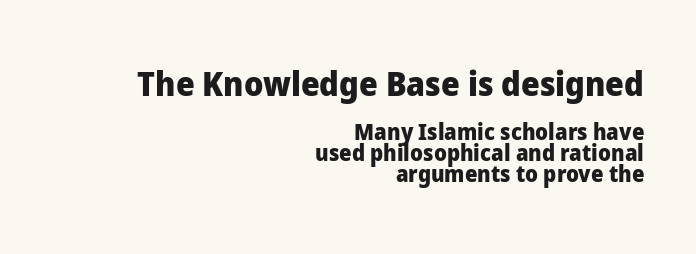
Leading is clearly below the norm, producing a dense column. Every stem runs plumb, perpendicular to the baseline. The type family on display is of the sans-serif kind. Size hierarchy here favors the leading block over the trailing one. The gap between lines stays unmarked. Observe the ordinary spacing: letters are neighbours, not strangers.
